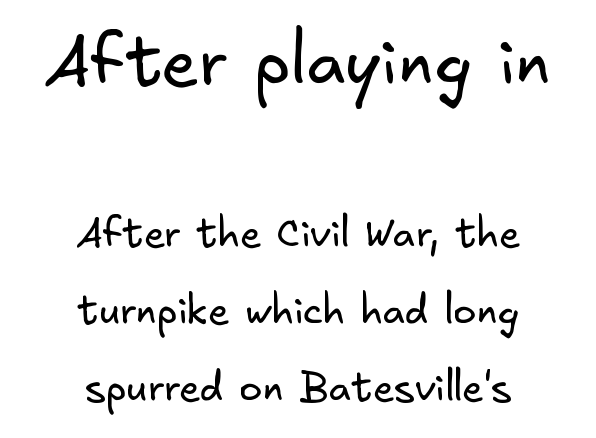
Q: Is the text bold? A: No.
Q: Is the typeface a serif or a sans-serif typeface? A: Sans-serif.
Q: Is the text underlined? A: No.
Q: How is the paragraph aligned? A: Centered.
Q: Is the spacing between letters normal or unusually wide? A: Normal.
Q: Is the spacing between lines tight, normal or loose? A: Loose.
Q: Which block of text is set in a larger size, the first (top) or the second (bottom)? A: The first (top) one.
Q: Width (condensed, normal, or wide)? A: Normal.
Q: Stroke contrast? A: Low.
Q: x-height? A: Small.
